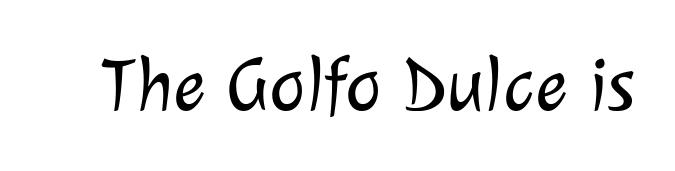
The image shows 77 px light sans-serif type; set normal letter spacing, not underlined; low stroke contrast and a medium x-height.
